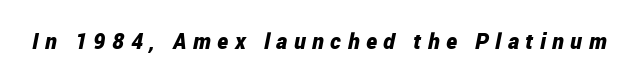
{"italic": "yes", "lean": "right", "slant_degrees": 12, "bold": "yes", "underline": "no", "letter_spacing": "wide", "letter_spacing_em": 0.3, "glyph_px": 22}
